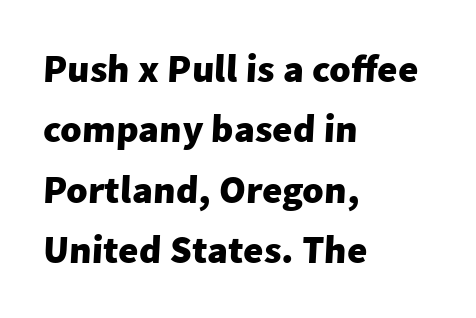
The image shows 39 px heavy sans-serif type; set left-aligned, normal line spacing (1.55x), normal letter spacing, not underlined; low stroke contrast and a medium x-height.
